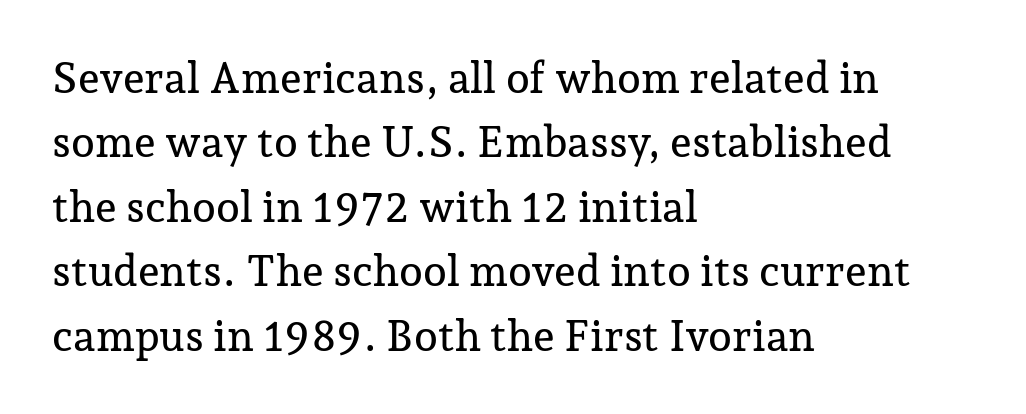
The image shows 43 px serif type, upright; set left-aligned, normal line spacing (1.5x), normal letter spacing, not underlined; low stroke contrast and a medium x-height.
